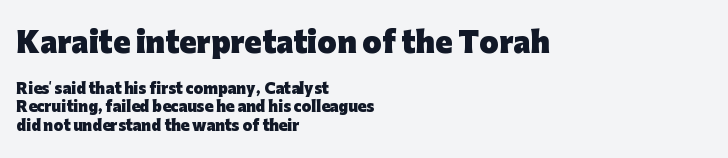
Heavy-handed strokes throughout: this text is bold. Check under the words: just untouched page. You could not count columns in this text — the font is proportionally spaced. Is the letter spacing exaggerated? No — it looks like the ordinary default. Italic: no, the glyphs are upright roman.
